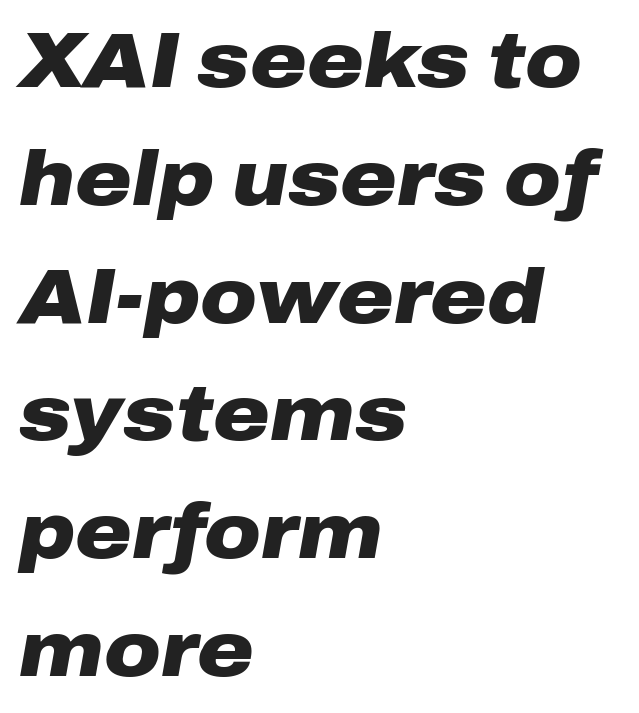
The face used here is proportionally spaced, like ordinary book or web type. The passage shown is not underscored anywhere. The sample has been set heavy, in full bold. This sample uses plain, unmodified letter spacing. It's the slanting kind of type.
